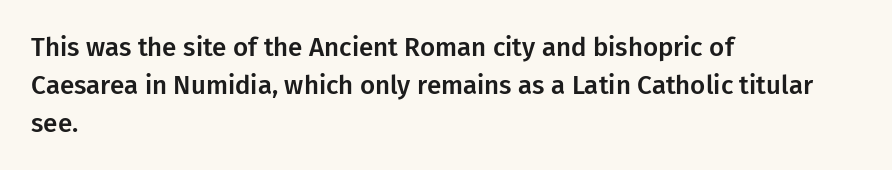
The image shows 26 px text type, upright; set left-aligned, normal line spacing (1.46x), normal letter spacing, not underlined.
